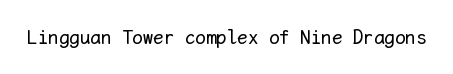
The passage shown is not underscored anywhere. The font's upright variant was chosen for this text. Stems here are at most as thick as an everyday book face. Observe the ordinary spacing: letters are neighbours, not strangers.
